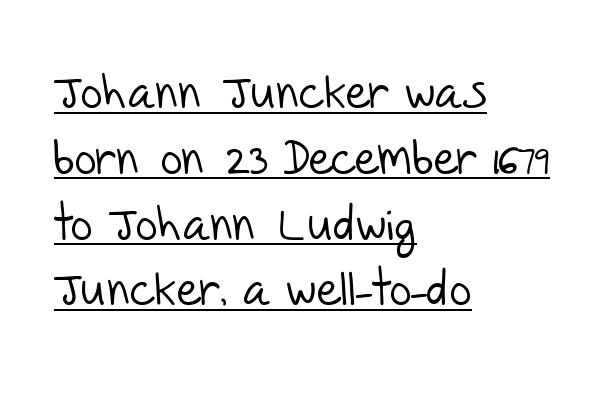
The image shows 48 px light sans-serif type; set left-aligned, normal line spacing (1.37x), normal letter spacing, underlined; low stroke contrast and a large x-height.
